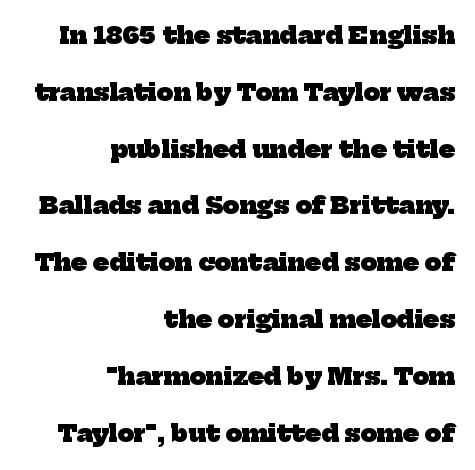
The zone under the glyphs is completely vacant. The line-height multiplier appears high, well above default. The paragraph has a hard right edge and a soft left edge. Default kerning and tracking; the words read as compact shapes. This is heavy type, rendered in bold.
